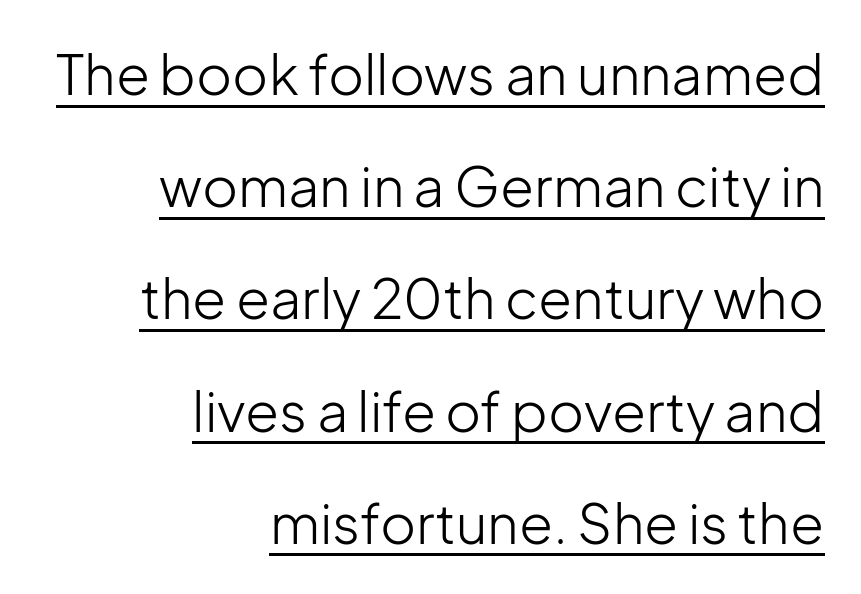
{"serif": "no", "italic": "no", "bold": "no", "weight": "light", "width": "normal", "stroke_contrast": "low", "x_height": "medium", "monospaced": "no", "underline": "yes", "align": "right", "line_spacing": "loose", "line_spacing_ratio": 2.04, "letter_spacing": "normal", "letter_spacing_em": 0.0, "glyph_px": 55}
